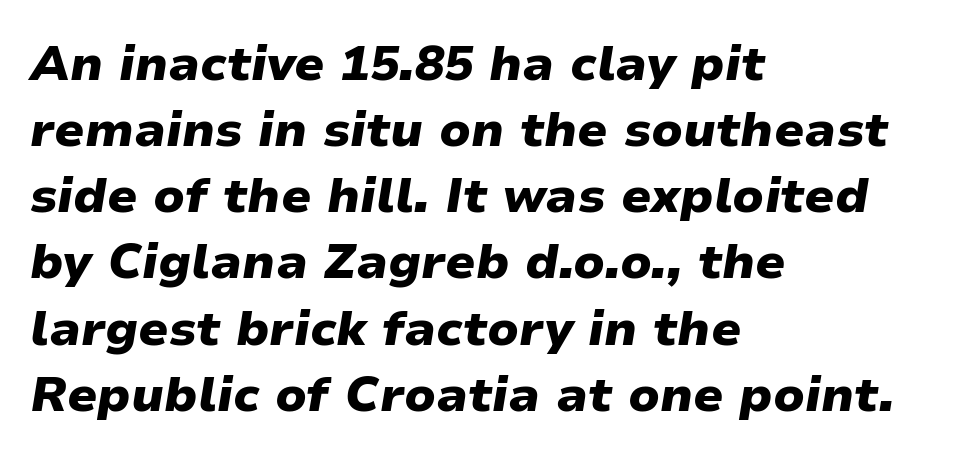
The image shows 49 px heavy type, italic (leaning right); set left-aligned, normal line spacing (1.35x), normal letter spacing, not underlined; low stroke contrast and a medium x-height.
